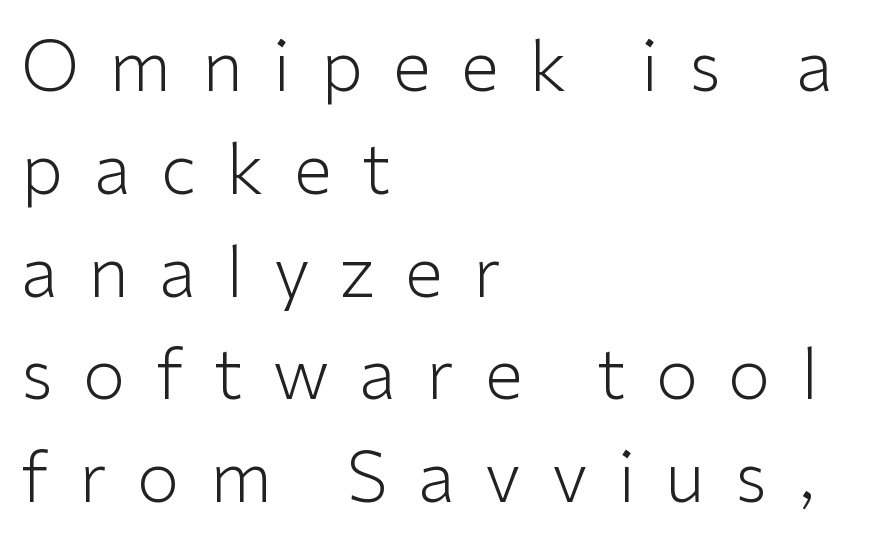
{"serif": "no", "italic": "no", "bold": "no", "weight": "light", "width": "normal", "stroke_contrast": "low", "x_height": "medium", "monospaced": "no", "underline": "no", "align": "left", "line_spacing": "normal", "line_spacing_ratio": 1.49, "letter_spacing": "wide", "letter_spacing_em": 0.44, "glyph_px": 69}
